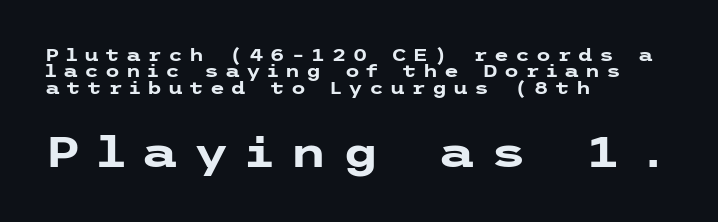
{"serif": "no", "italic": "no", "bold": "yes", "weight": "heavy", "width": "wide", "stroke_contrast": "low", "x_height": "medium", "underline": "no", "align": "left", "line_spacing": "tight", "line_spacing_ratio": 0.96, "letter_spacing": "wide", "letter_spacing_em": 0.36, "larger_block": "second", "size_ratio": 2.47, "glyph_px": 42}
